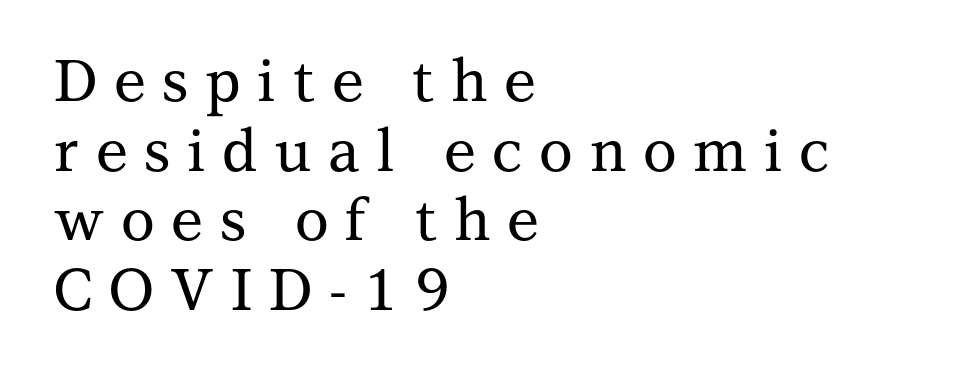
Q: Is the text italic (slanted)? A: No, it is upright.
Q: Is the typeface a serif or a sans-serif typeface? A: Serif.
Q: Is the text underlined? A: No.
Q: How is the paragraph aligned? A: Left-aligned.
Q: Is the spacing between letters normal or unusually wide? A: Unusually wide.
Q: Width (condensed, normal, or wide)? A: Normal.
Q: Stroke contrast? A: Medium.
Q: x-height? A: Medium.
Q: Monospaced? A: No.
